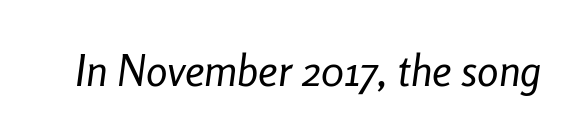
Q: Is the text bold? A: No.
Q: Is the text italic (slanted)? A: Yes, it leans right by about 8 degrees.
Q: Is the text underlined? A: No.
Q: Is the spacing between letters normal or unusually wide? A: Normal.
Q: Width (condensed, normal, or wide)? A: Condensed.
Q: Stroke contrast? A: Low.
Q: x-height? A: Medium.
Q: Monospaced? A: No.
